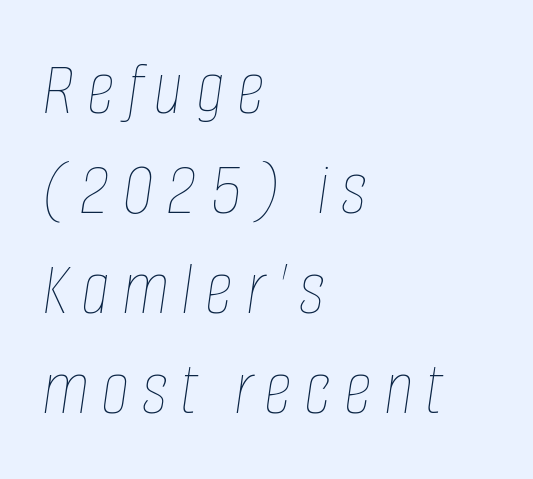
The image shows 78 px thin, condensed type, italic (leaning right); set left-aligned, normal line spacing (1.28x), not underlined; low stroke contrast and a large x-height.
